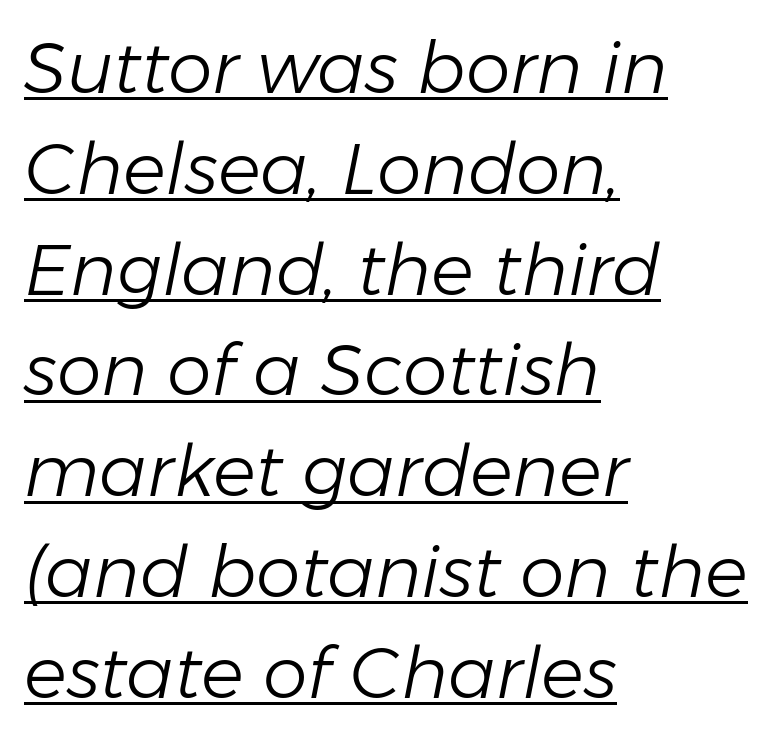
Q: Is the text bold? A: No.
Q: Is the text italic (slanted)? A: Yes, it leans right by about 11 degrees.
Q: Is the text underlined? A: Yes.
Q: How is the paragraph aligned? A: Left-aligned.
Q: Is the spacing between letters normal or unusually wide? A: Normal.
Q: Is the spacing between lines tight, normal or loose? A: Normal.
Q: Width (condensed, normal, or wide)? A: Normal.
Q: Stroke contrast? A: Low.
Q: x-height? A: Medium.
Q: Monospaced? A: No.
